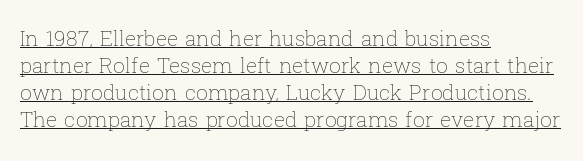
Teacher's note: observe the even left margin — that is flush-left alignment. Notice how the stems are strictly vertical — no italics here. In designer terms, the underline attribute is active on this setting. A typesetter would call this leading conventional body-copy spacing.
